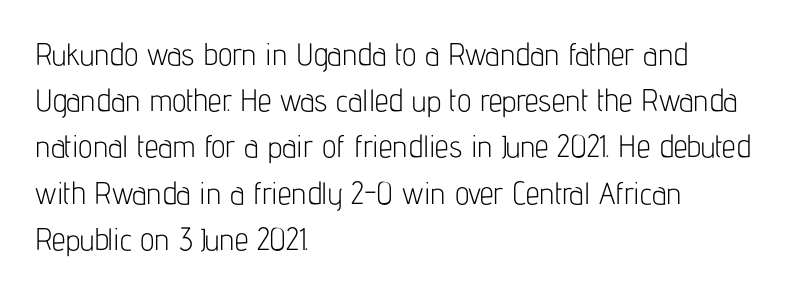
{"serif": "no", "italic": "no", "bold": "no", "weight": "light", "width": "condensed", "stroke_contrast": "low", "x_height": "medium", "monospaced": "no", "underline": "no", "align": "left", "line_spacing": "normal", "line_spacing_ratio": 1.49, "letter_spacing": "normal", "letter_spacing_em": 0.0, "glyph_px": 31}
